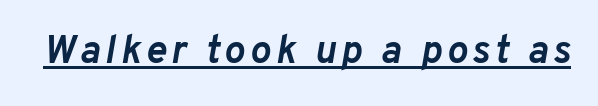
The image shows 39 px semibold type, italic (leaning right); set underlined; low stroke contrast and a medium x-height.
